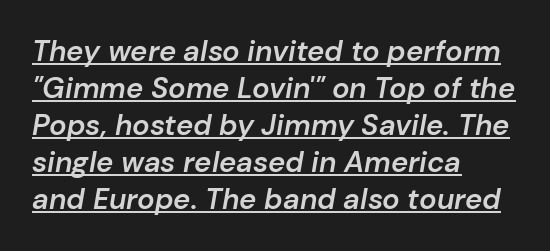
Q: Is the text bold? A: Semi-bold.
Q: Is the text italic (slanted)? A: Yes, it leans right by about 10 degrees.
Q: Is the text underlined? A: Yes.
Q: How is the paragraph aligned? A: Left-aligned.
Q: Is the spacing between letters normal or unusually wide? A: Normal.
Q: Is the spacing between lines tight, normal or loose? A: Normal.
Q: Width (condensed, normal, or wide)? A: Normal.
Q: Stroke contrast? A: Low.
Q: x-height? A: Medium.
Q: Monospaced? A: No.
